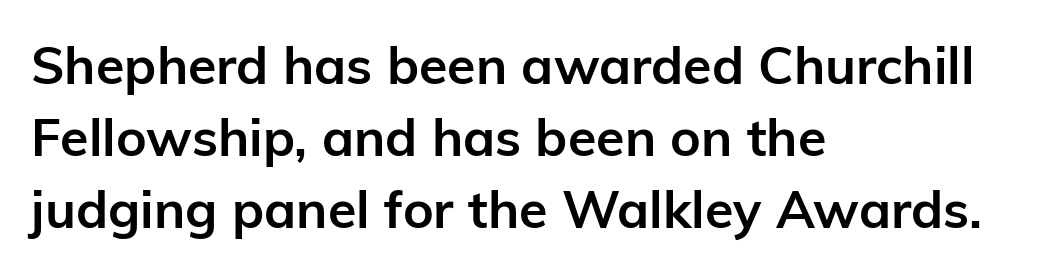
{"serif": "no", "italic": "no", "bold": "yes", "weight": "semibold", "width": "normal", "stroke_contrast": "low", "x_height": "medium", "monospaced": "no", "underline": "no", "align": "left", "line_spacing": "normal", "line_spacing_ratio": 1.38, "letter_spacing": "normal", "letter_spacing_em": 0.0, "glyph_px": 52}
